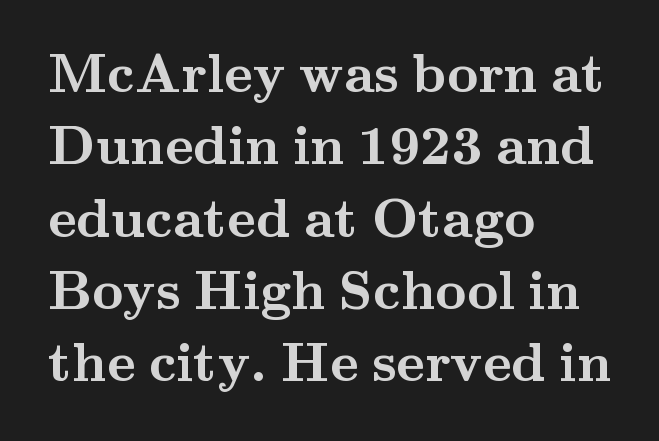
The image shows 54 px semibold, wide serif type, upright; set left-aligned, normal line spacing (1.34x), normal letter spacing, not underlined; medium stroke contrast and a small x-height.
